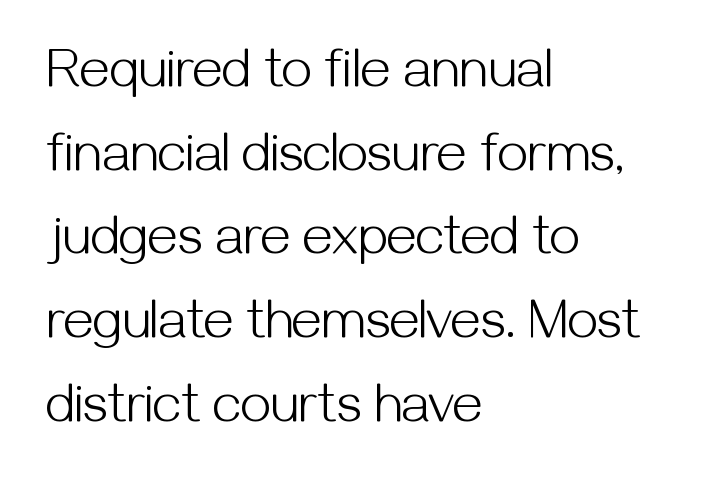
This sample uses an upright cut, with every glyph sitting square on the baseline. The typesetter chose a ragged-right arrangement here. Summary of weight: not heavy and not bold. Do the characters align in a grid? No, the font is proportional. The font family rendered here belongs to the sans-serif group. You could call the tracking neutral — neither tight nor loose.
